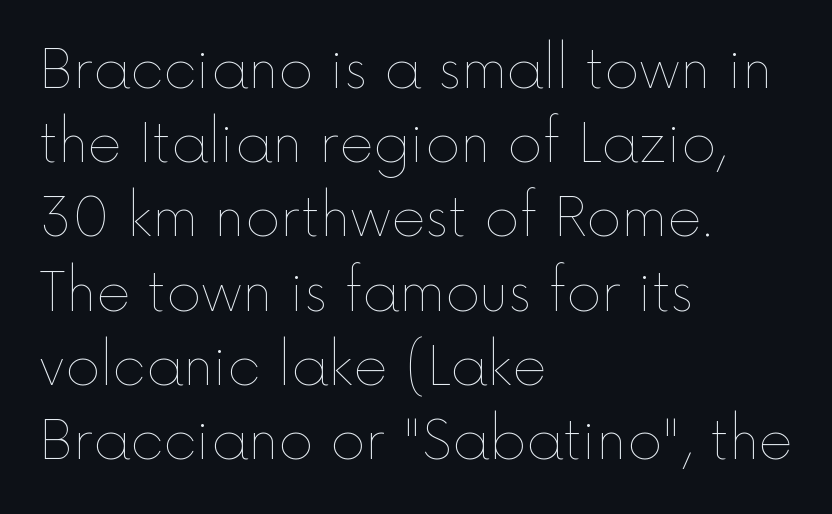
{"italic": "no", "bold": "no", "weight": "thin", "width": "normal", "x_height": "medium", "monospaced": "no", "underline": "no", "align": "left", "line_spacing": "normal", "line_spacing_ratio": 1.4, "letter_spacing": "normal", "letter_spacing_em": 0.0, "glyph_px": 53}
